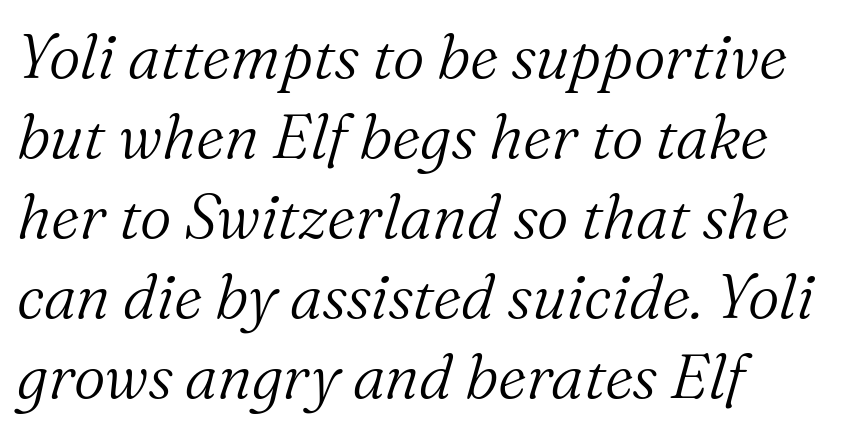
Q: Is the text bold? A: No.
Q: Is the text italic (slanted)? A: Yes, it leans right by about 16 degrees.
Q: Is the typeface a serif or a sans-serif typeface? A: Serif.
Q: Is the text underlined? A: No.
Q: How is the paragraph aligned? A: Left-aligned.
Q: Is the spacing between letters normal or unusually wide? A: Normal.
Q: Is the spacing between lines tight, normal or loose? A: Normal.
Q: Width (condensed, normal, or wide)? A: Normal.
Q: Stroke contrast? A: Medium.
Q: x-height? A: Medium.
Q: Monospaced? A: No.
